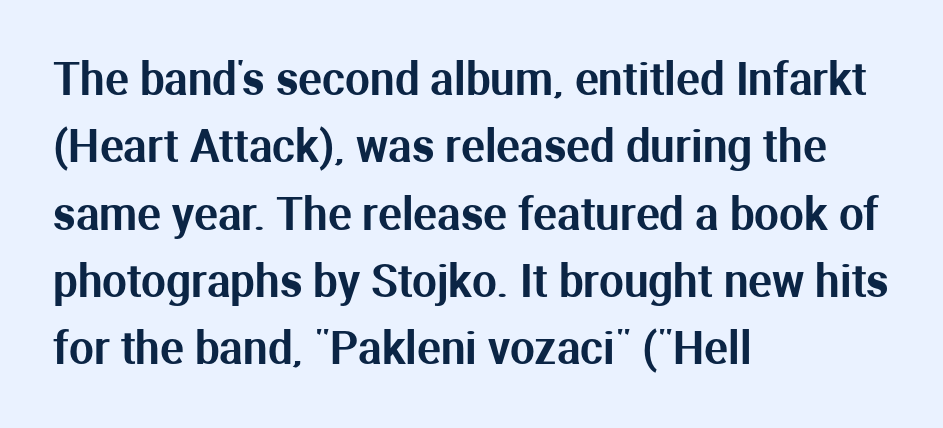
The image shows 44 px sans-serif type, upright; set left-aligned, normal line spacing (1.53x), normal letter spacing, not underlined; medium stroke contrast and a medium x-height.
